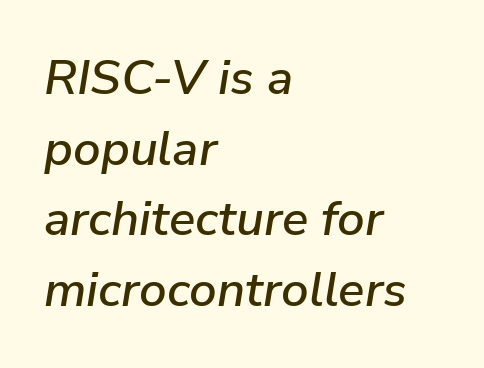
Q: Is the text italic (slanted)? A: Yes, it leans right by about 9 degrees.
Q: Is the text underlined? A: No.
Q: How is the paragraph aligned? A: Left-aligned.
Q: Is the spacing between letters normal or unusually wide? A: Normal.
Q: Is the spacing between lines tight, normal or loose? A: Normal.
Q: Width (condensed, normal, or wide)? A: Normal.
Q: Stroke contrast? A: Low.
Q: x-height? A: Medium.
Q: Monospaced? A: No.
